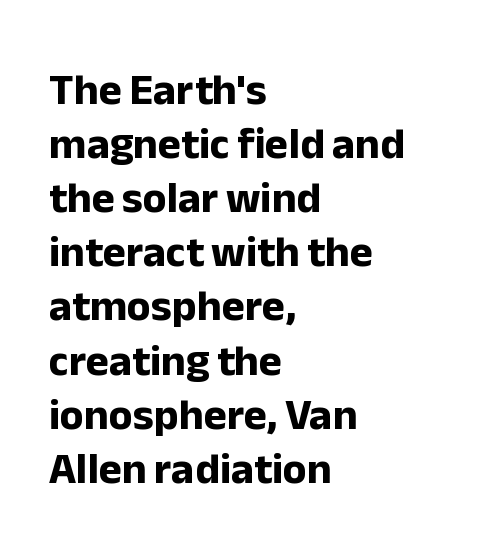
Standard letterfit; no display-style spreading of the glyphs. The typesetter chose a ragged-right arrangement here. Character widths vary here, with narrow letters taking less room than wide ones. Nope, no serifs anywhere on these letters. Strong, thick strokes mark this as bold type.
